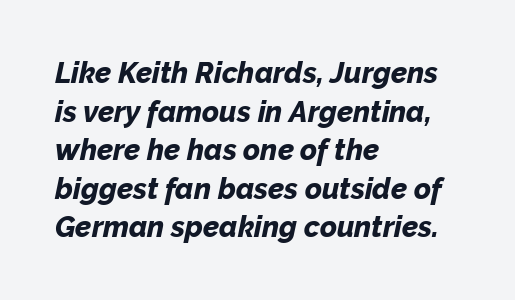
Q: Is the text bold? A: Yes.
Q: Is the text italic (slanted)? A: Yes, it leans right by about 12 degrees.
Q: Is the text underlined? A: No.
Q: How is the paragraph aligned? A: Left-aligned.
Q: Is the spacing between letters normal or unusually wide? A: Normal.
Q: Is the spacing between lines tight, normal or loose? A: Normal.
Q: Width (condensed, normal, or wide)? A: Normal.
Q: Stroke contrast? A: Low.
Q: x-height? A: Medium.
Q: Monospaced? A: No.
